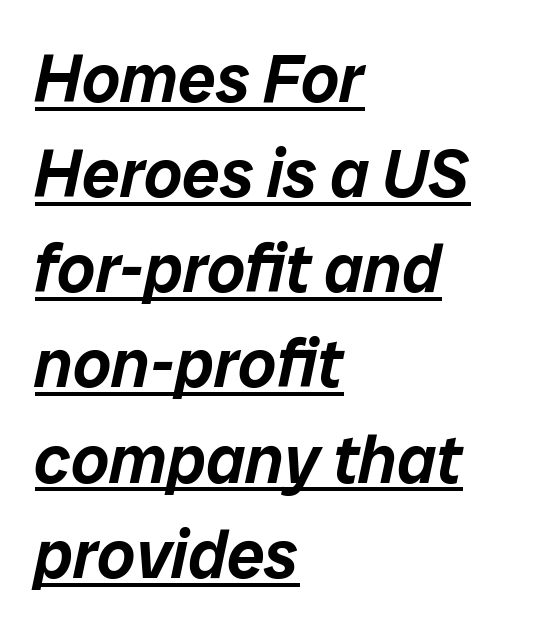
{"italic": "yes", "lean": "right", "slant_degrees": 12, "width": "normal", "stroke_contrast": "low", "x_height": "medium", "monospaced": "no", "underline": "yes", "align": "left", "line_spacing": "normal", "line_spacing_ratio": 1.42, "letter_spacing": "normal", "letter_spacing_em": 0.0, "glyph_px": 67}
